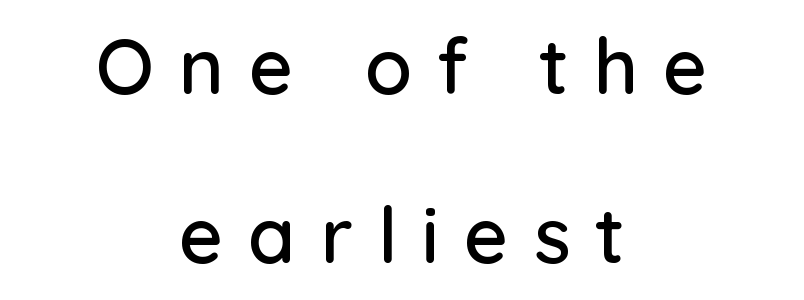
Are there feet on the stems? There aren't — it's a sans. Spacing between characters has been opened up far beyond the box default. Descenders hang freely into open space. Every row of glyphs is offset so its center matches the block's center. The font's upright variant was chosen for this text. The designer dialed line spacing up above the default.
